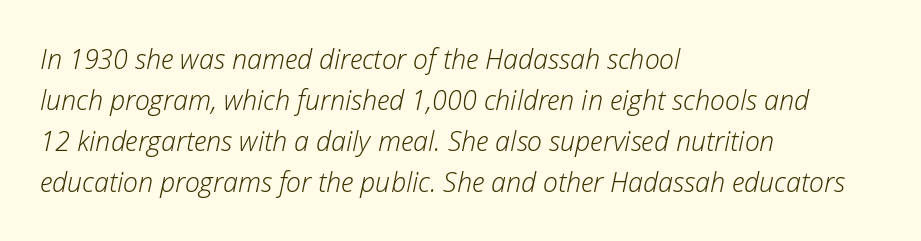
Leading matches the norm, producing a regular column. Compared with typical body copy, the letter spacing here is the same. When letters slant like this, we call the style italic. Honestly, there is no underline to notice here at all. The face looks like a standard text weight, possibly lighter. The paragraph has a hard left edge and a soft right edge.
